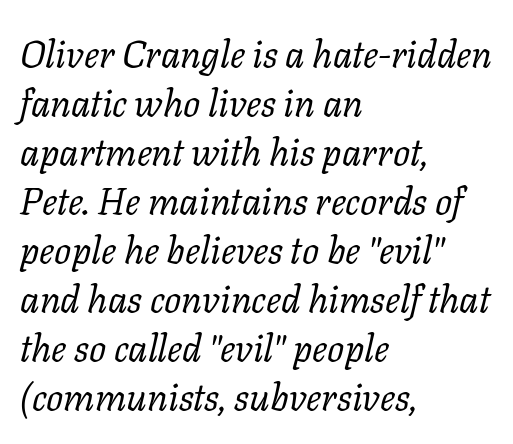
The image shows 38 px regular-weight serif type, italic (leaning right); set left-aligned, normal line spacing (1.29x), normal letter spacing, not underlined; low stroke contrast and a medium x-height.
